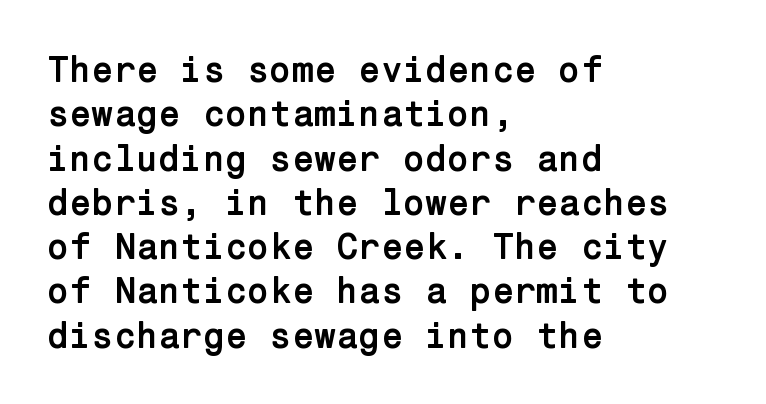
The image shows 36 px semibold sans-serif type, upright; set left-aligned, line spacing 1.23x, normal letter spacing, not underlined; low stroke contrast and a medium x-height.
